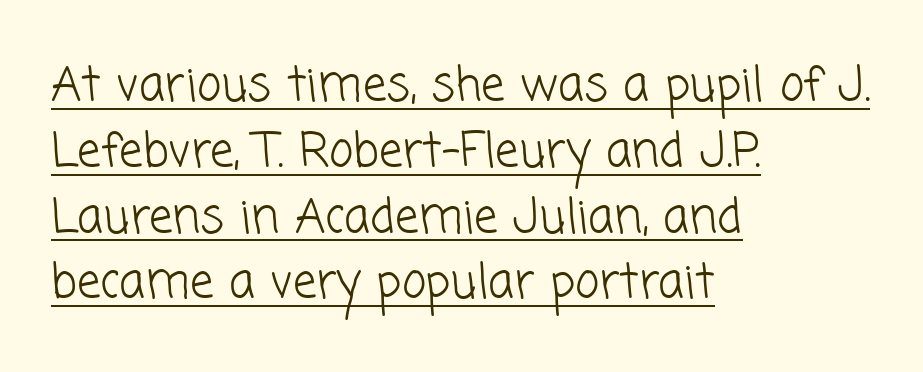
The image shows 47 px light sans-serif type; set left-aligned, normal line spacing (1.4x), normal letter spacing, underlined; low stroke contrast and a medium x-height.
